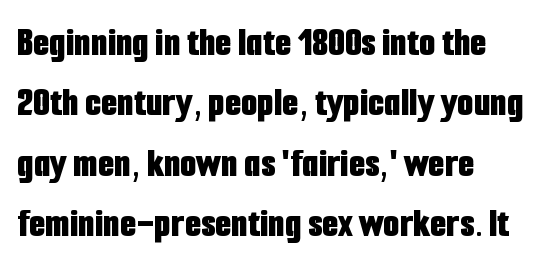
Interline gaps are of average width in this sample. The font is running at its bold setting. This is roman type, the default non-slanted kind. Compared with typical body copy, the letter spacing here is the same. The letters advance in unequal steps, a hallmark of proportional type. The type family on display is of the sans-serif kind.
